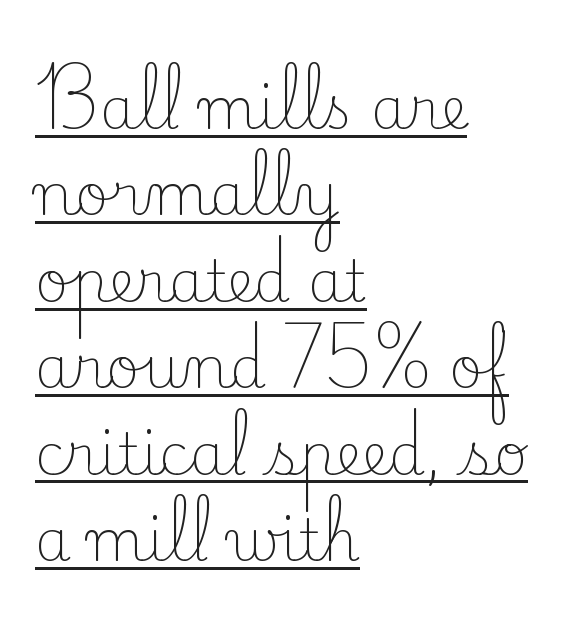
The image shows 58 px light serif type, upright; set left-aligned, normal line spacing (1.49x), normal letter spacing, underlined; low stroke contrast and a small x-height.
